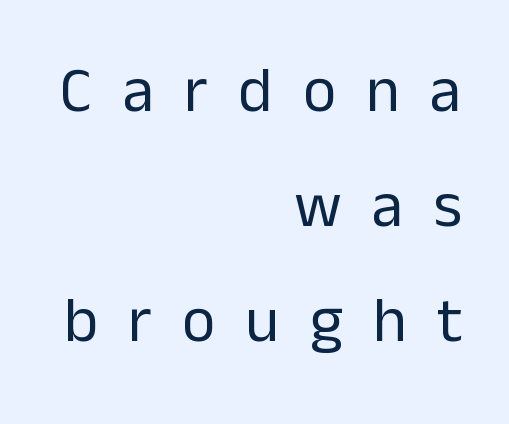
In terms of posture, this sample is upright. Clear beneath every line of the passage. No extra ink here — the face is not bold. A flush-right, rag-left setting is used for this passage. Unlike a traditional serif, this face leaves its strokes unadorned. The rendering uses natural spacing where letterforms have individual widths.
